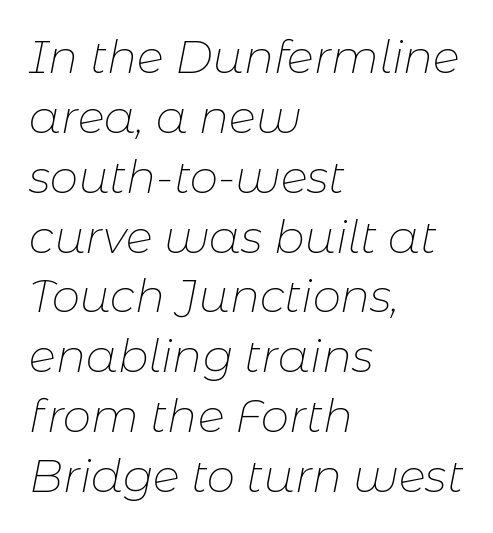
The image shows 45 px thin type, italic (leaning right); set left-aligned, normal line spacing (1.33x), normal letter spacing, not underlined; low stroke contrast and a medium x-height.
